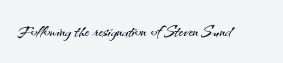
Q: Is the text bold? A: No.
Q: Is the text italic (slanted)? A: Yes.
Q: Is the text underlined? A: No.
Q: Is the spacing between letters normal or unusually wide? A: Normal.
